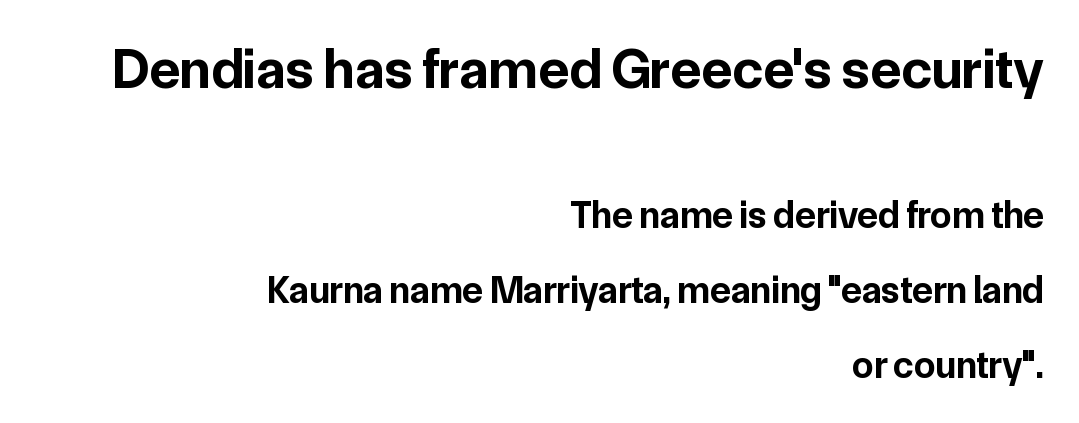
Loosely led — the rows are spread out. Note the varied advance widths — an 'i' is clearly narrower than an 'm'. Default kerning and tracking; the words read as compact shapes. This sample uses a sans-serif face. Typographic density is high because the face is bold.
